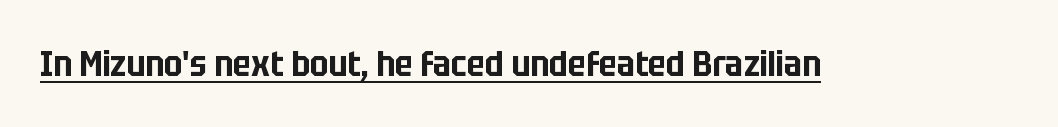
The image shows 36 px condensed sans-serif type, upright; set normal letter spacing, underlined; low stroke contrast and a large x-height.
